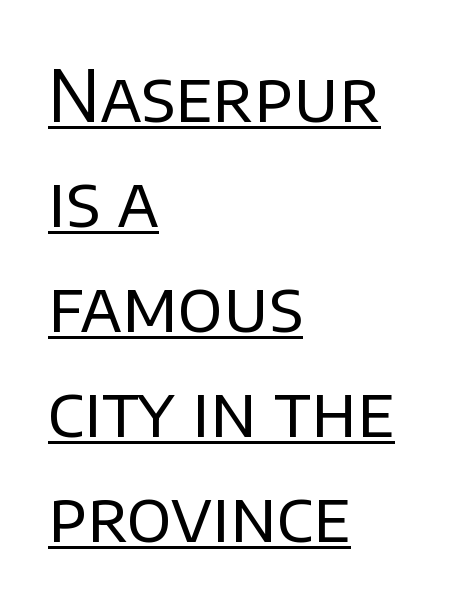
Q: Is the text bold? A: No.
Q: Is the text italic (slanted)? A: No, it is upright.
Q: Is the typeface a serif or a sans-serif typeface? A: Sans-serif.
Q: Is the text underlined? A: Yes.
Q: How is the paragraph aligned? A: Left-aligned.
Q: Is the spacing between letters normal or unusually wide? A: Normal.
Q: Is the spacing between lines tight, normal or loose? A: Normal.
Q: Width (condensed, normal, or wide)? A: Normal.
Q: Stroke contrast? A: Low.
Q: x-height? A: Large.
Q: Monospaced? A: No.
